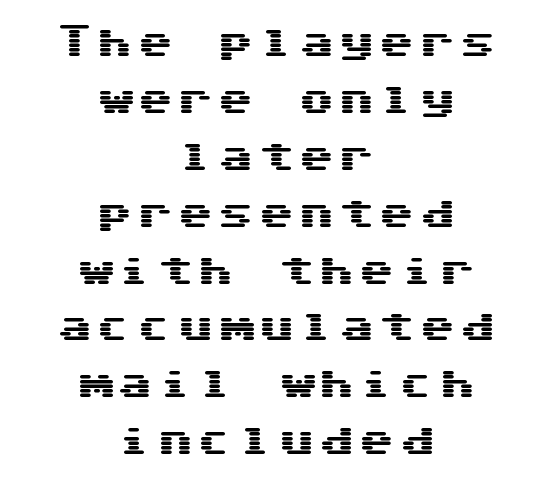
Q: Is the text italic (slanted)? A: No, it is upright.
Q: Is the typeface a serif or a sans-serif typeface? A: Sans-serif.
Q: Is the text underlined? A: No.
Q: How is the paragraph aligned? A: Centered.
Q: Is the spacing between lines tight, normal or loose? A: Normal.
Q: Width (condensed, normal, or wide)? A: Wide.
Q: Stroke contrast? A: Medium.
Q: x-height? A: Medium.
